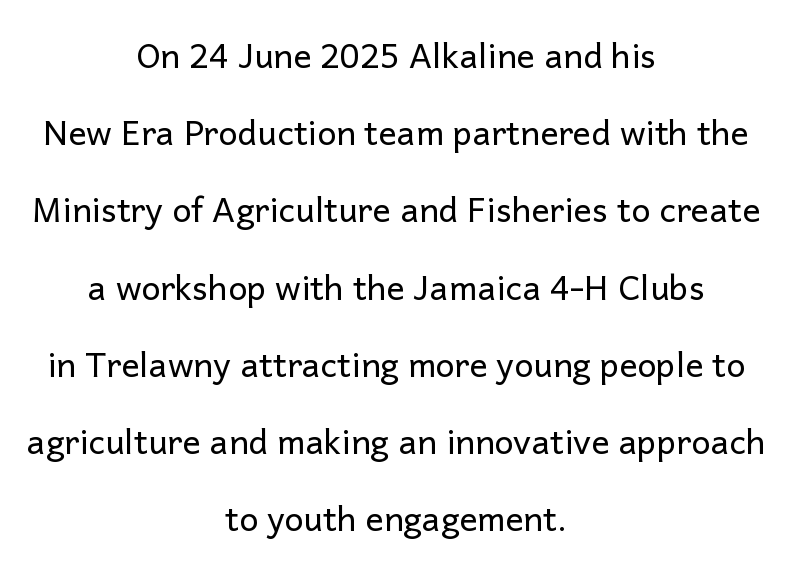
The image shows 34 px regular-weight sans-serif type, upright; set centered, loose line spacing (2.27x), normal letter spacing, not underlined; low stroke contrast and a medium x-height.
